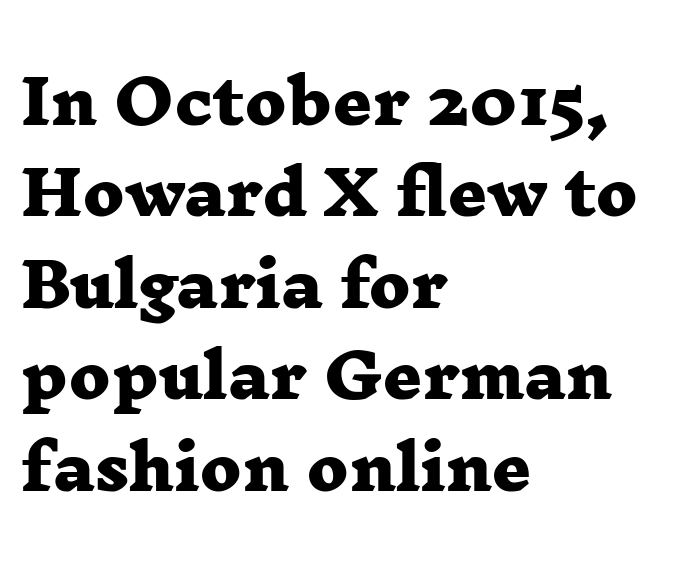
Between one letter and the next there's only the usual sliver of space. You could not count columns in this text — the font is proportionally spaced. Plenty of ink on the page — the face is bold. Short and long lines alike share a common starting point at left. Type style note: has serifs.
